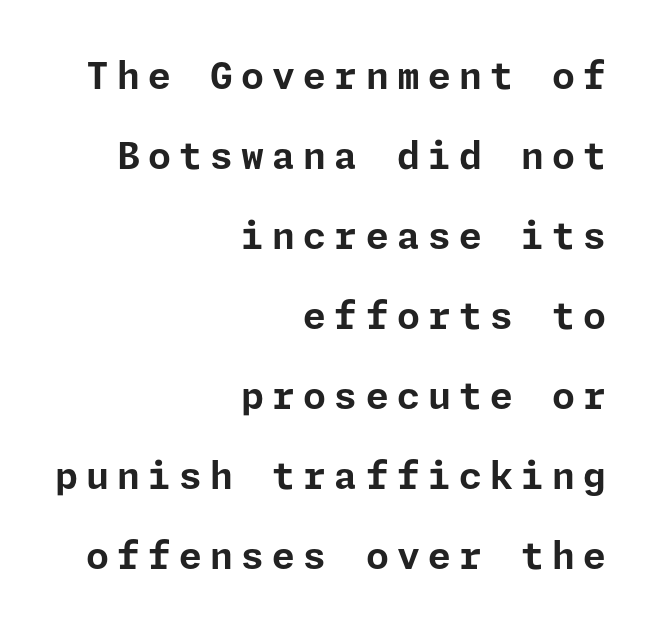
{"serif": "no", "italic": "no", "bold": "yes", "weight": "bold", "width": "normal", "stroke_contrast": "low", "x_height": "medium", "underline": "no", "align": "right", "line_spacing": "loose", "line_spacing_ratio": 2.16, "letter_spacing": "wide", "letter_spacing_em": 0.22, "glyph_px": 37}
